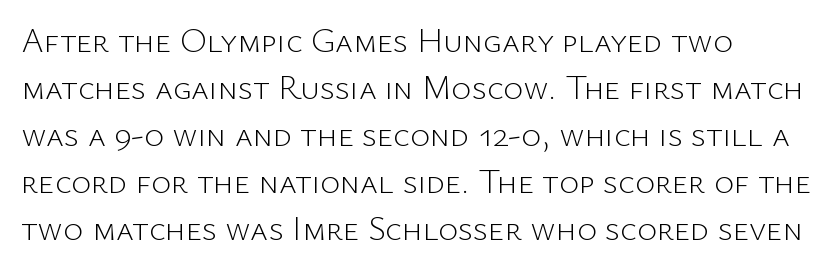
{"serif": "no", "italic": "no", "bold": "no", "weight": "light", "width": "normal", "stroke_contrast": "low", "x_height": "medium", "monospaced": "no", "underline": "no", "align": "left", "line_spacing": "normal", "line_spacing_ratio": 1.38, "letter_spacing": "normal", "letter_spacing_em": 0.0, "glyph_px": 34}
